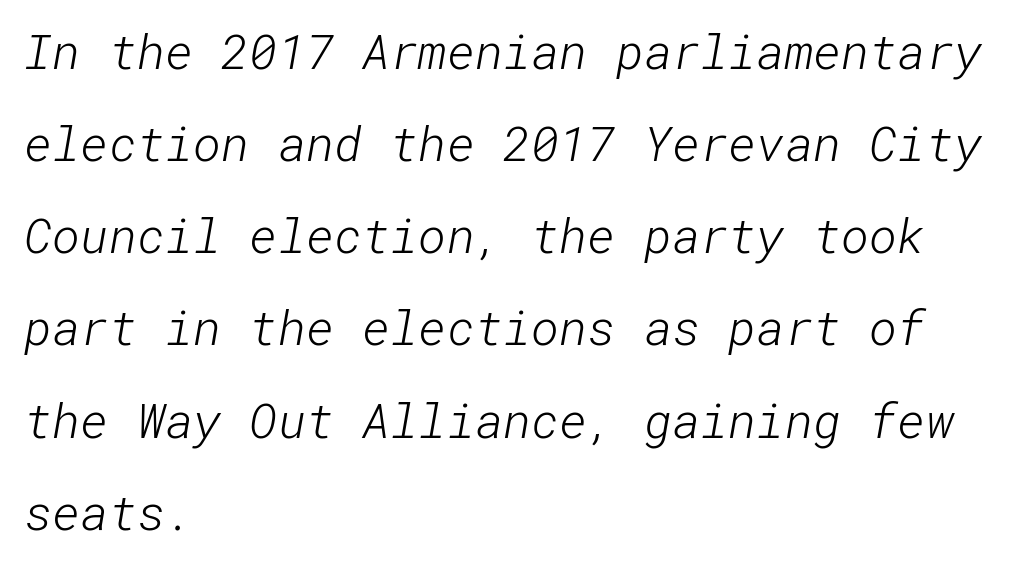
The typeface chosen for these lines omits serifs. Notice how the passage keeps a crisp vertical edge on the left only. A quiet, ordinary-to-light weight characterises the typeface. Decoration check: the copy has no underline. Tracking value appears to be zero — textbook default spacing.
